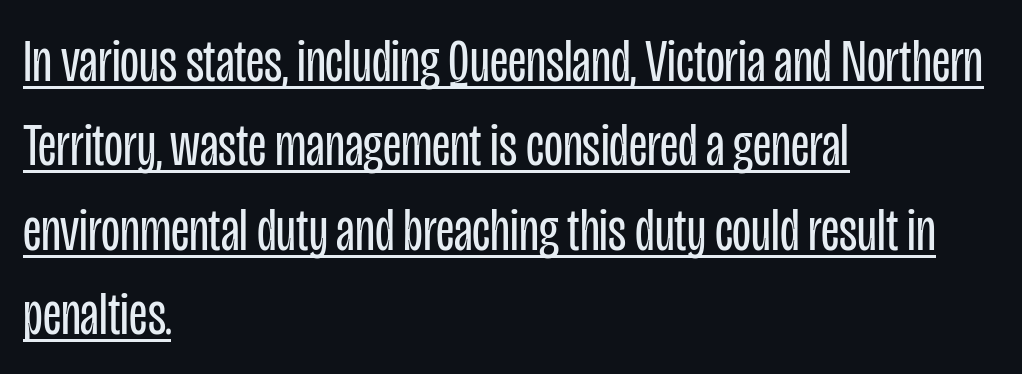
Q: Is the text bold? A: No.
Q: Is the text italic (slanted)? A: No, it is upright.
Q: Is the typeface a serif or a sans-serif typeface? A: Sans-serif.
Q: Is the text underlined? A: Yes.
Q: How is the paragraph aligned? A: Left-aligned.
Q: Is the spacing between letters normal or unusually wide? A: Normal.
Q: Is the spacing between lines tight, normal or loose? A: Normal.
Q: Width (condensed, normal, or wide)? A: Condensed.
Q: Stroke contrast? A: Low.
Q: x-height? A: Large.
Q: Monospaced? A: No.
